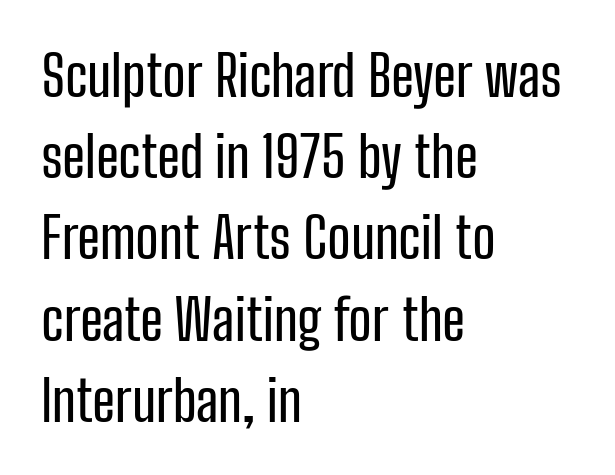
Q: Is the text italic (slanted)? A: No, it is upright.
Q: Is the typeface a serif or a sans-serif typeface? A: Sans-serif.
Q: Is the text underlined? A: No.
Q: How is the paragraph aligned? A: Left-aligned.
Q: Is the spacing between letters normal or unusually wide? A: Normal.
Q: Is the spacing between lines tight, normal or loose? A: Normal.
Q: Width (condensed, normal, or wide)? A: Condensed.
Q: Stroke contrast? A: Low.
Q: x-height? A: Medium.
Q: Monospaced? A: No.
